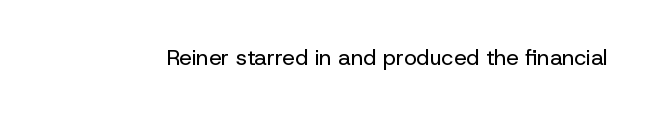
The image shows 22 px text type, upright; set normal letter spacing, not underlined.
